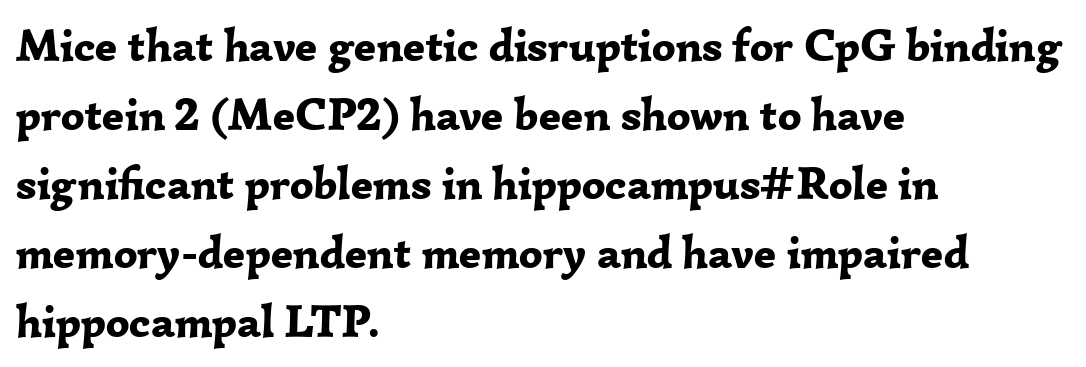
Q: Is the text bold? A: Yes.
Q: Is the text italic (slanted)? A: No, it is upright.
Q: Is the typeface a serif or a sans-serif typeface? A: Serif.
Q: Is the text underlined? A: No.
Q: How is the paragraph aligned? A: Left-aligned.
Q: Is the spacing between letters normal or unusually wide? A: Normal.
Q: Is the spacing between lines tight, normal or loose? A: Normal.
Q: Width (condensed, normal, or wide)? A: Normal.
Q: Stroke contrast? A: Low.
Q: x-height? A: Medium.
Q: Monospaced? A: No.
